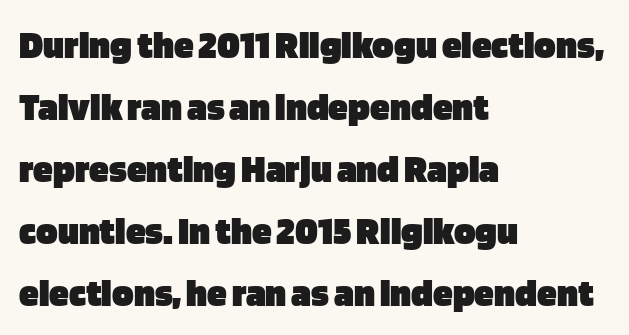
This rendering features lettering with no underline. Set as a true bold cut, around the 700 mark. A typesetter would call this zero additional tracking. All the whitespace from short lines collects on the right.
